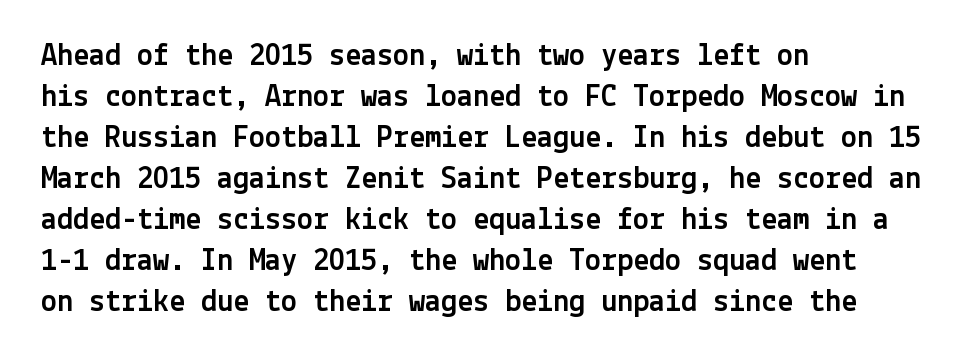
{"serif": "no", "italic": "no", "width": "normal", "x_height": "medium", "underline": "no", "align": "left", "line_spacing": "normal", "line_spacing_ratio": 1.28, "letter_spacing": "normal", "letter_spacing_em": 0.0, "glyph_px": 32}
